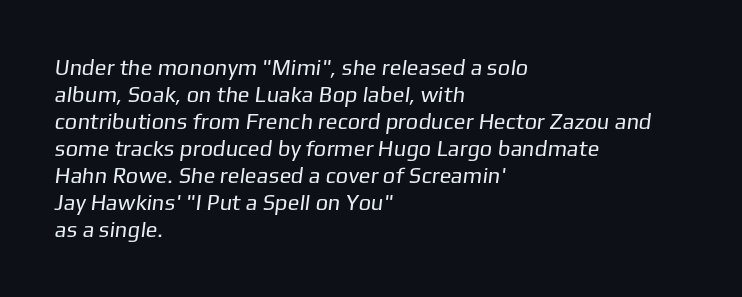
This sample uses plain, unmodified letter spacing. The compositor pushed each line to the left boundary. Descenders hang freely into open space. Compared with a typical body face, this is equally light or lighter still.
